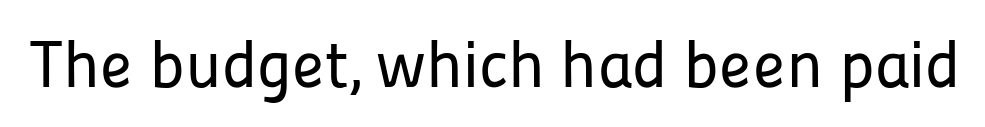
The face used here is rendered with its standard letterfit. Varying glyph widths throughout — classic text-font behaviour. Glance below the letters and you will spot only blank space. Vertical strokes here are truly vertical. A typesetter would label this face a sans.
